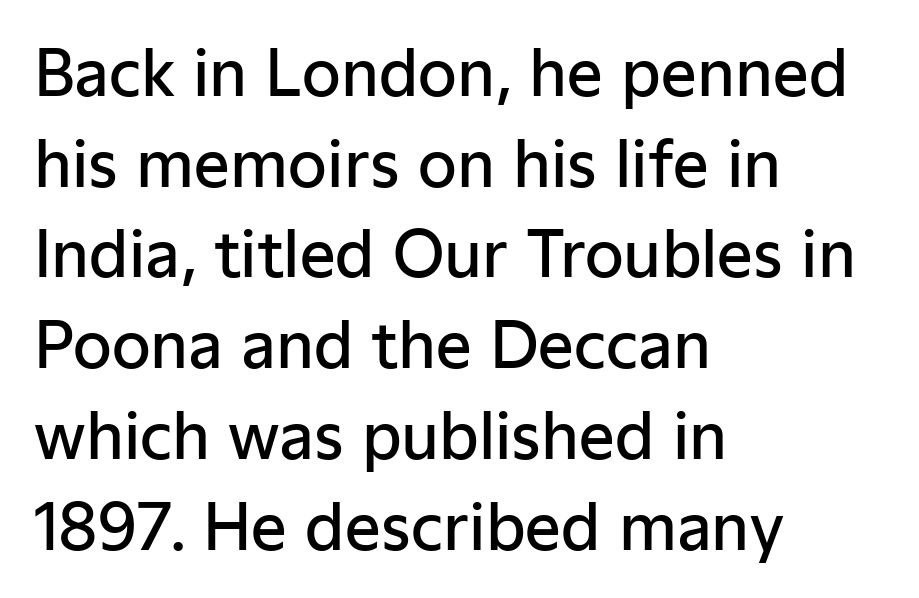
{"serif": "no", "italic": "no", "bold": "semi", "weight": "semibold", "width": "normal", "stroke_contrast": "low", "x_height": "medium", "monospaced": "no", "underline": "no", "align": "left", "line_spacing": "normal", "line_spacing_ratio": 1.44, "letter_spacing": "normal", "letter_spacing_em": 0.0, "glyph_px": 63}
